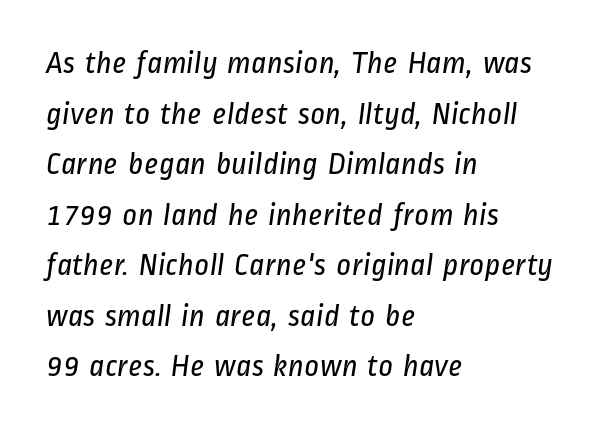
This sample uses a sans-serif face. Weight class: somewhere from thin through regular. One-word summary of the alignment: left. This sample keeps an unexceptional amount of space between lines.
